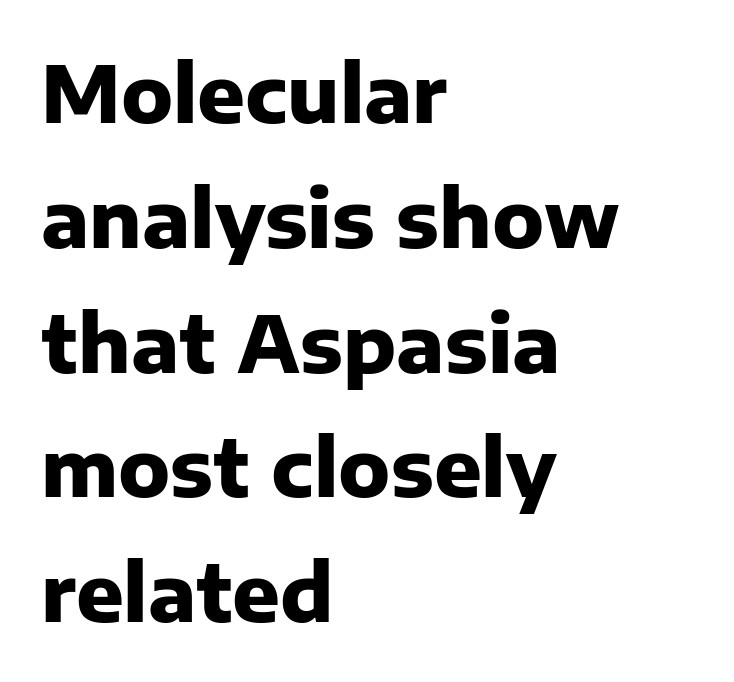
Short and long lines alike share a common starting point at left. It's the straight-up-and-down kind of type. Inter-character spacing is left at the font's built-in metrics. Spacing verdict: proportional, widths tailored to each character. Only glyphs here, with clear space below each row.
